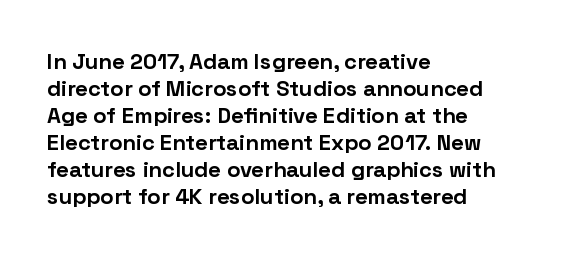
Q: Is the text bold? A: Yes.
Q: Is the text italic (slanted)? A: No, it is upright.
Q: Is the text underlined? A: No.
Q: How is the paragraph aligned? A: Left-aligned.
Q: Is the spacing between letters normal or unusually wide? A: Normal.
